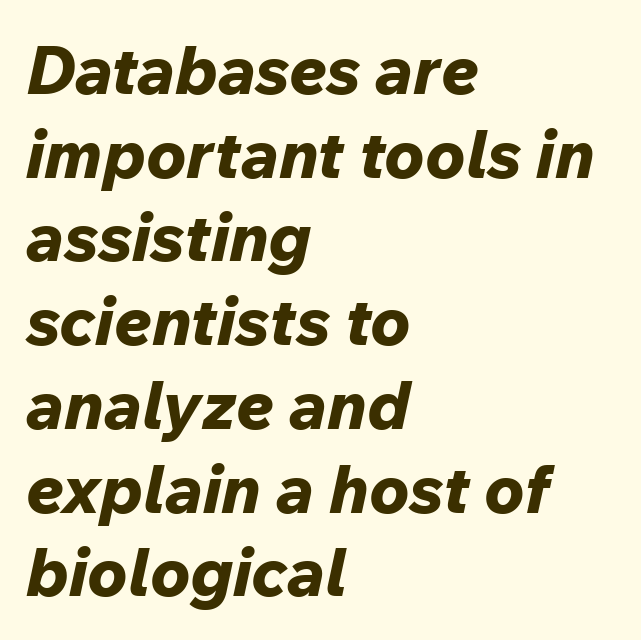
Each glyph is drawn with heavy, bold strokes. Each word holds together tightly as a unit, with standard inter-letter gaps. All the whitespace from short lines collects on the right. Underline: absent. Italic? Definitely — the glyphs are oblique.
